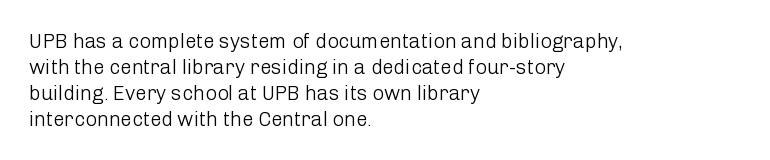
{"italic": "no", "bold": "no", "underline": "no", "align": "left", "line_spacing": "normal", "line_spacing_ratio": 1.3, "letter_spacing": "normal", "letter_spacing_em": 0.0, "glyph_px": 20}
